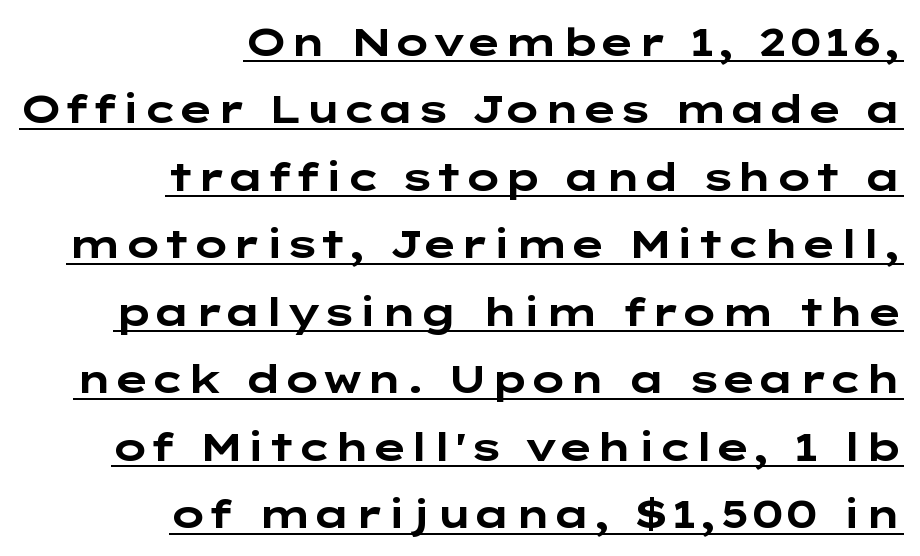
{"serif": "no", "italic": "no", "bold": "yes", "weight": "bold", "width": "wide", "stroke_contrast": "low", "x_height": "medium", "underline": "yes", "align": "right", "line_spacing_ratio": 1.73, "letter_spacing": "normal", "letter_spacing_em": 0.0, "glyph_px": 39}
